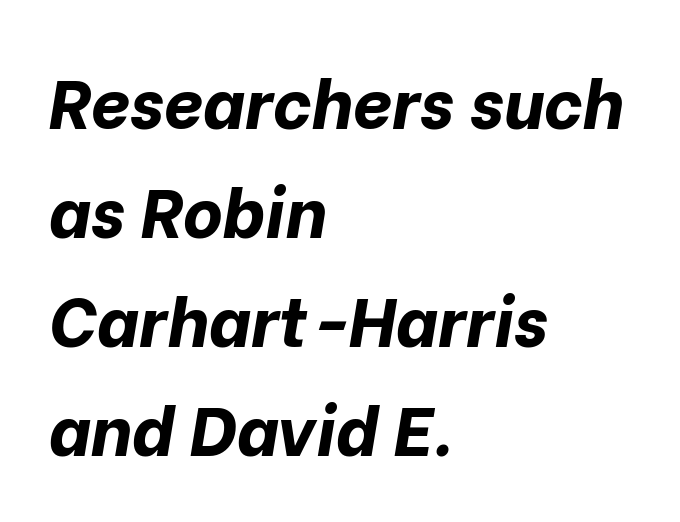
{"italic": "yes", "lean": "right", "slant_degrees": 10, "bold": "yes", "weight": "bold", "width": "normal", "stroke_contrast": "low", "x_height": "medium", "monospaced": "no", "underline": "no", "align": "left", "line_spacing": "normal", "line_spacing_ratio": 1.58, "letter_spacing": "normal", "letter_spacing_em": 0.0, "glyph_px": 69}
